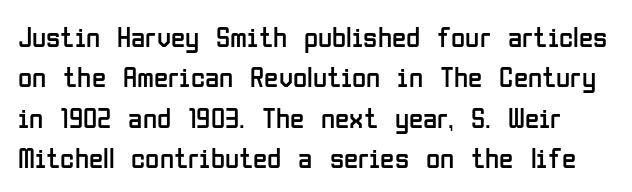
Q: Is the text bold? A: No.
Q: Is the text italic (slanted)? A: No, it is upright.
Q: Is the typeface a serif or a sans-serif typeface? A: Sans-serif.
Q: Is the text underlined? A: No.
Q: Is the spacing between letters normal or unusually wide? A: Normal.
Q: Is the spacing between lines tight, normal or loose? A: Normal.
Q: Width (condensed, normal, or wide)? A: Condensed.
Q: Stroke contrast? A: Low.
Q: x-height? A: Medium.
Q: Monospaced? A: No.
